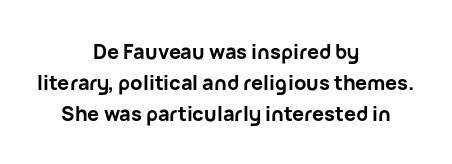
The strokes are fattened all the way to bold. The passage shown stacks its lines at a standard gap. Default kerning and tracking; the words read as compact shapes. Designer's note — italics off, roman on. The rendering positions every line midway between the sides. Anything drawn beneath the words? Only blank space.
